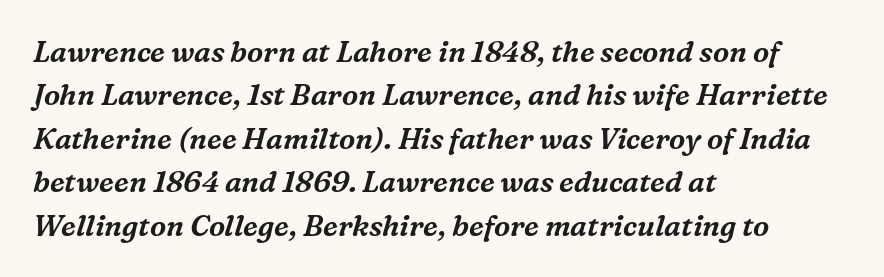
The image shows 29 px serif type, italic (leaning right); set left-aligned, normal line spacing (1.5x), normal letter spacing, not underlined; medium stroke contrast and a medium x-height.
